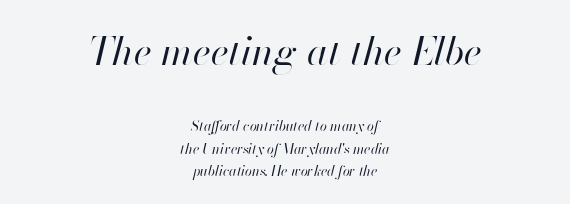
{"italic": "yes", "lean": "right", "slant_degrees": 13, "bold": "no", "weight": "regular", "width": "normal", "stroke_contrast": "high", "x_height": "small", "monospaced": "no", "underline": "no", "align": "center", "line_spacing": "normal", "line_spacing_ratio": 1.61, "letter_spacing": "normal", "letter_spacing_em": 0.0, "larger_block": "first", "size_ratio": 2.79, "glyph_px": 39}
